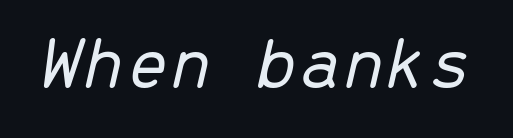
Stems and bowls with no extra thickness — not bold. Every character sits at an angle, as italics do. Here the glyphs are tracked normally, forming tight word shapes. The space beneath each line is pristine and unruled. This sample has the even, mechanical cadence of fixed-width lettering.
